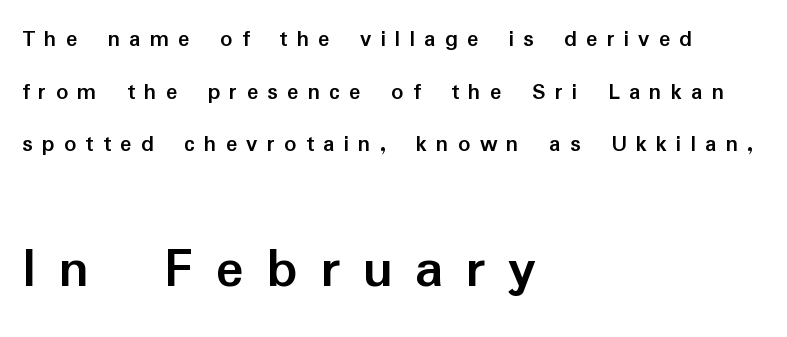
Pretty heavy lettering here — definitely bold. Unlike a traditional serif, this face leaves its strokes unadorned. The letters are spread apart with noticeably loose tracking. This is roman type, the default non-slanted kind.
